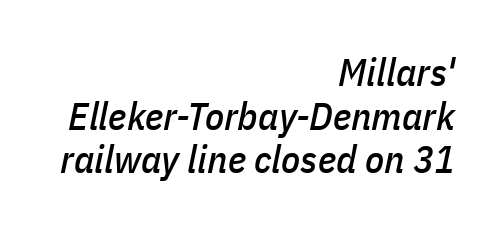
The image shows 39 px condensed type, italic (leaning right); set right-aligned, tight line spacing (1.12x), normal letter spacing, not underlined; low stroke contrast and a medium x-height.
